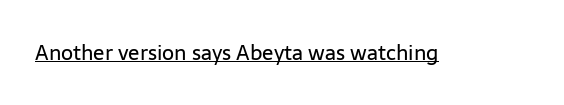
Q: Is the text bold? A: No.
Q: Is the text italic (slanted)? A: No, it is upright.
Q: Is the text underlined? A: Yes.
Q: Is the spacing between letters normal or unusually wide? A: Normal.
